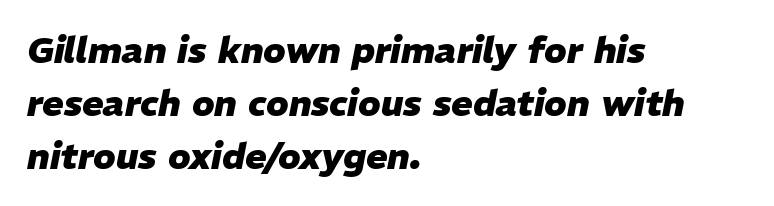
The sample has been set heavy, in full bold. Leading matches the norm, producing a regular column. A typesetter would call this proportional, since set widths differ per character. All the whitespace from short lines collects on the right. Quick note: underline off.
